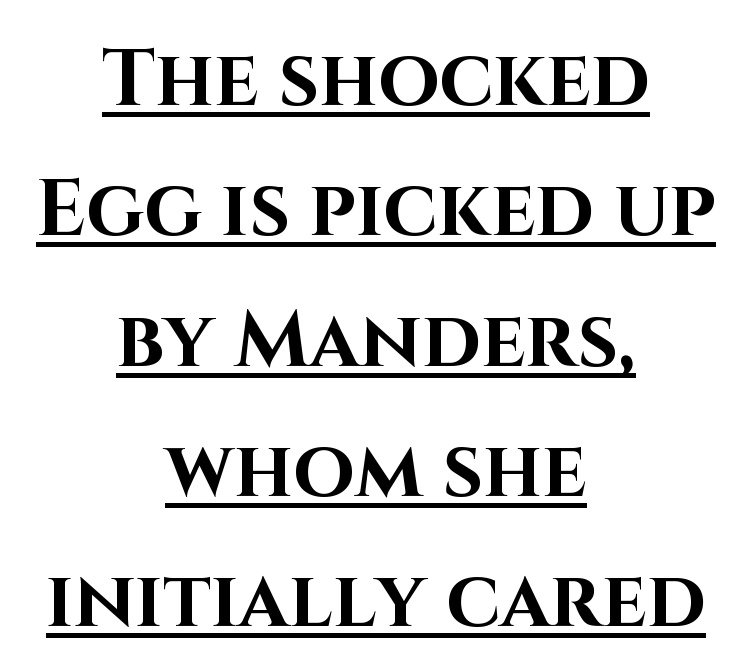
Q: Is the text bold? A: Yes.
Q: Is the text italic (slanted)? A: No, it is upright.
Q: Is the typeface a serif or a sans-serif typeface? A: Sans-serif.
Q: Is the text underlined? A: Yes.
Q: How is the paragraph aligned? A: Centered.
Q: Is the spacing between letters normal or unusually wide? A: Normal.
Q: Is the spacing between lines tight, normal or loose? A: Normal.
Q: Width (condensed, normal, or wide)? A: Normal.
Q: Stroke contrast? A: High.
Q: x-height? A: Large.
Q: Monospaced? A: No.
